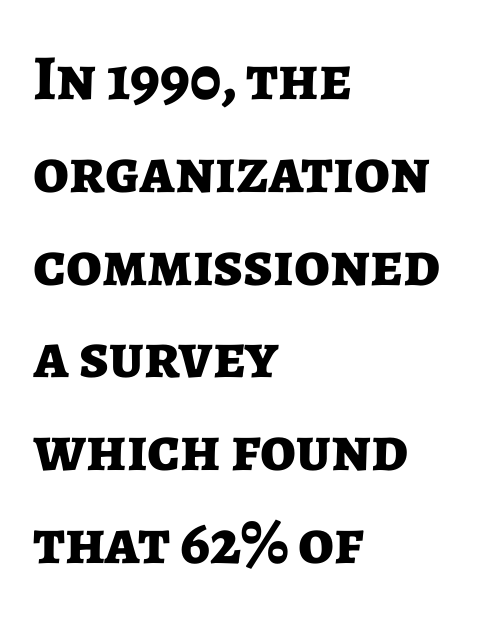
{"serif": "no", "italic": "no", "bold": "yes", "weight": "bold", "width": "normal", "stroke_contrast": "low", "x_height": "medium", "monospaced": "no", "underline": "no", "align": "left", "line_spacing": "normal", "line_spacing_ratio": 1.45, "letter_spacing": "normal", "letter_spacing_em": 0.0, "glyph_px": 64}
